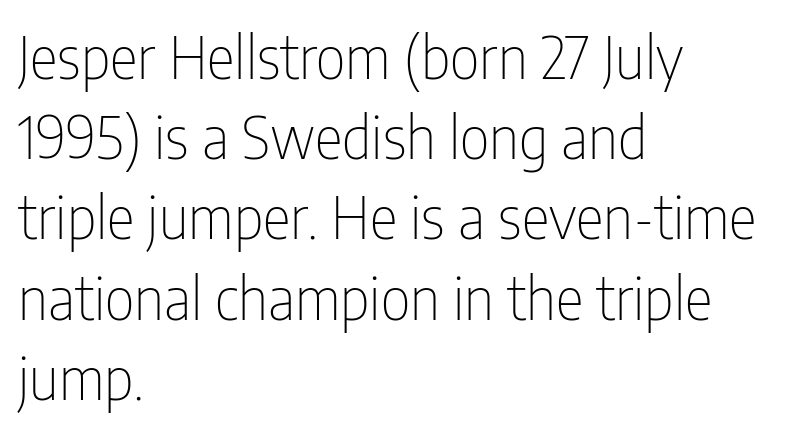
{"serif": "no", "italic": "no", "bold": "no", "weight": "thin", "width": "condensed", "stroke_contrast": "low", "x_height": "medium", "monospaced": "no", "underline": "no", "align": "left", "line_spacing": "normal", "line_spacing_ratio": 1.36, "letter_spacing": "normal", "letter_spacing_em": 0.0, "glyph_px": 59}
